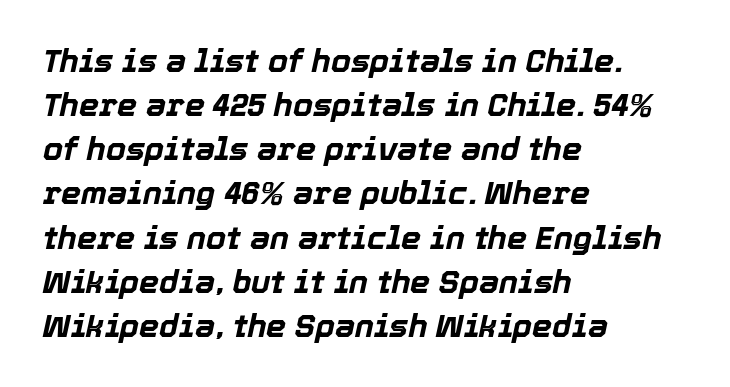
A classic flush-left, rag-right setting is used for this passage. The strokes are fattened all the way to bold. The face used here is rendered with its standard letterfit. Words float on clear page, feet unadorned.
